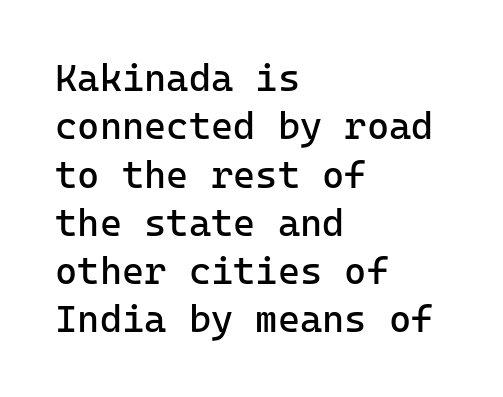
Ink coverage per letter is moderate at most. Tall strokes in this sample are plumb rather than angled. Each row of text sits above clean, open space. Spacing between characters is what you'd get straight out of the box.
